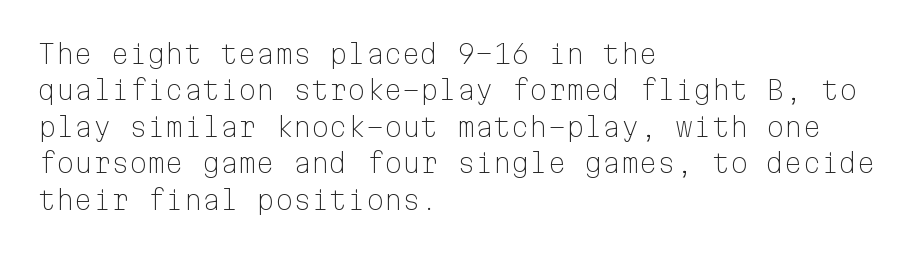
Short and long lines alike share a common starting point at left. The typeface has the unassuming heft of standard copy or less. Is the letter spacing exaggerated? No — it looks like the ordinary default. Has an underline been added? It has not. Posture: vertical.
